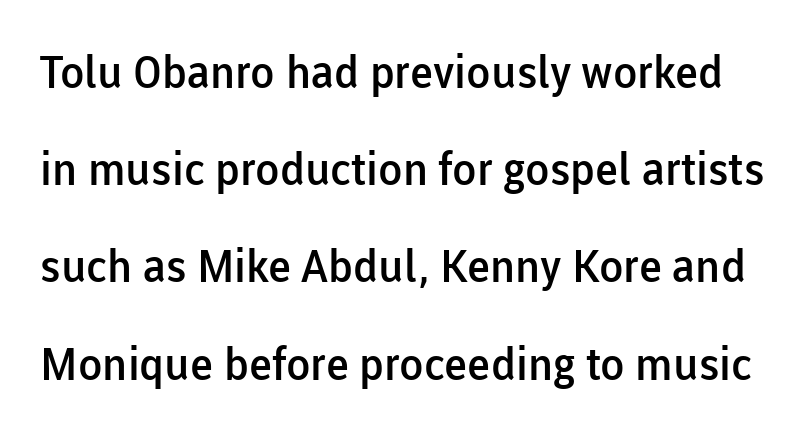
This is the regular roman posture of the typeface. The type is set solid horizontally, with unmodified tracking. Look at the bottom of the vertical strokes: they stop flat, with no serifs. Notice the strokes are somewhat thickened but not fully heavy: this is a semibold.
